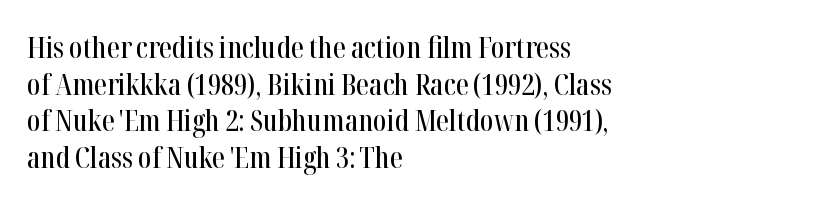
The image shows 29 px condensed serif type, upright; set left-aligned, normal line spacing (1.26x), normal letter spacing, not underlined; high stroke contrast and a medium x-height.
